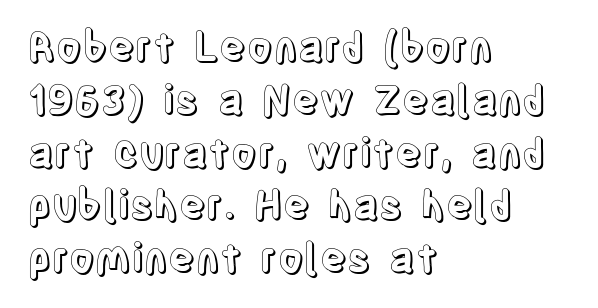
The image shows 40 px condensed type, upright; set left-aligned, normal line spacing (1.32x), normal letter spacing, not underlined; a large x-height.
